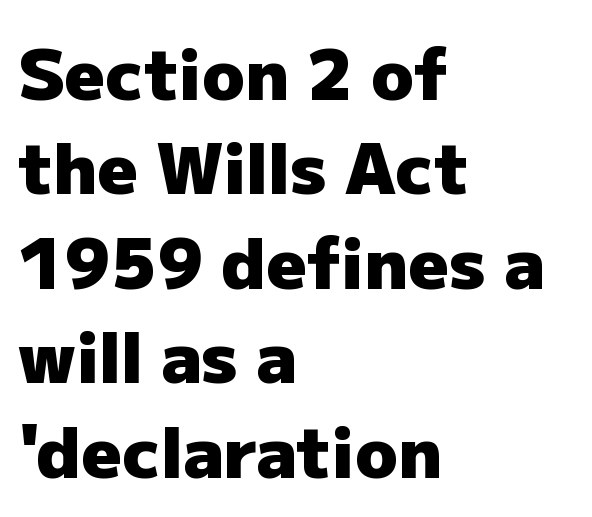
Q: Is the text bold? A: Yes.
Q: Is the text italic (slanted)? A: No, it is upright.
Q: Is the typeface a serif or a sans-serif typeface? A: Sans-serif.
Q: Is the text underlined? A: No.
Q: How is the paragraph aligned? A: Left-aligned.
Q: Is the spacing between letters normal or unusually wide? A: Normal.
Q: Is the spacing between lines tight, normal or loose? A: Normal.
Q: Width (condensed, normal, or wide)? A: Normal.
Q: Stroke contrast? A: Low.
Q: x-height? A: Medium.
Q: Monospaced? A: No.
